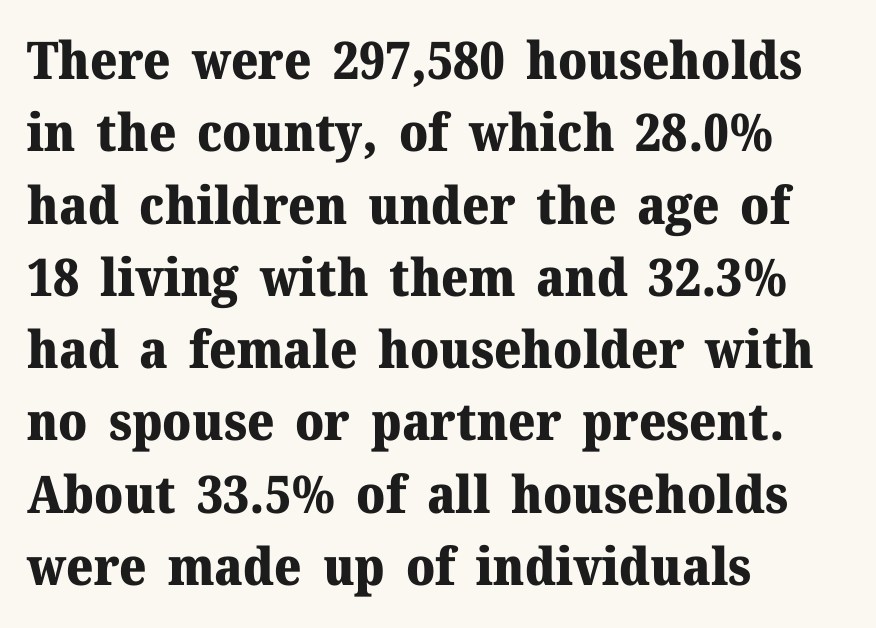
Q: Is the text bold? A: Yes.
Q: Is the text italic (slanted)? A: No, it is upright.
Q: Is the typeface a serif or a sans-serif typeface? A: Serif.
Q: Is the text underlined? A: No.
Q: How is the paragraph aligned? A: Left-aligned.
Q: Is the spacing between letters normal or unusually wide? A: Normal.
Q: Is the spacing between lines tight, normal or loose? A: Normal.
Q: Width (condensed, normal, or wide)? A: Normal.
Q: Stroke contrast? A: Medium.
Q: x-height? A: Medium.
Q: Monospaced? A: No.
